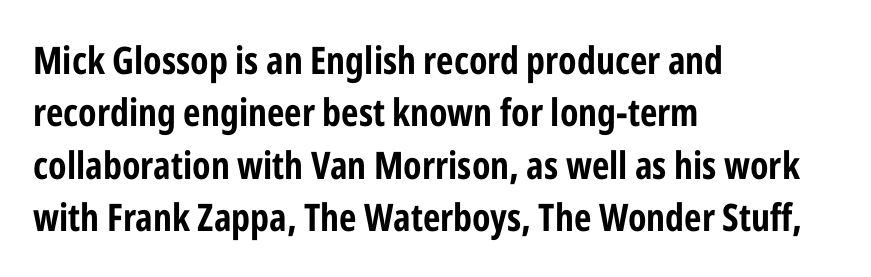
Q: Is the text bold? A: Yes.
Q: Is the text italic (slanted)? A: No, it is upright.
Q: Is the typeface a serif or a sans-serif typeface? A: Sans-serif.
Q: Is the text underlined? A: No.
Q: How is the paragraph aligned? A: Left-aligned.
Q: Is the spacing between letters normal or unusually wide? A: Normal.
Q: Is the spacing between lines tight, normal or loose? A: Normal.
Q: Width (condensed, normal, or wide)? A: Condensed.
Q: Stroke contrast? A: Low.
Q: x-height? A: Medium.
Q: Monospaced? A: No.
